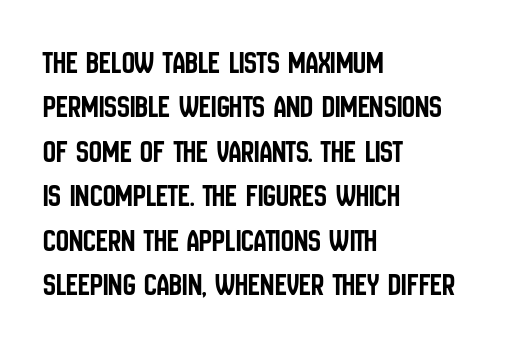
{"serif": "no", "italic": "no", "width": "condensed", "stroke_contrast": "low", "x_height": "large", "monospaced": "no", "underline": "no", "align": "left", "line_spacing": "normal", "line_spacing_ratio": 1.39, "letter_spacing": "normal", "letter_spacing_em": 0.0, "glyph_px": 32}
